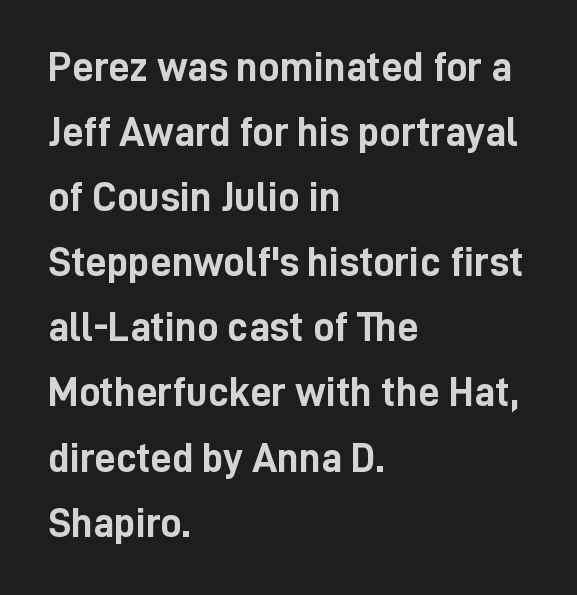
{"serif": "no", "italic": "no", "bold": "yes", "weight": "semibold", "width": "condensed", "stroke_contrast": "low", "x_height": "medium", "monospaced": "no", "underline": "no", "align": "left", "line_spacing": "normal", "line_spacing_ratio": 1.55, "letter_spacing": "normal", "letter_spacing_em": 0.0, "glyph_px": 42}
